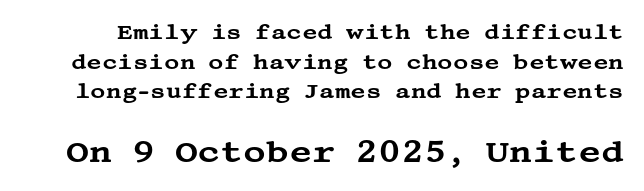
Q: Is the text italic (slanted)? A: No, it is upright.
Q: Is the typeface a serif or a sans-serif typeface? A: Serif.
Q: Is the text underlined? A: No.
Q: Is the spacing between letters normal or unusually wide? A: Normal.
Q: Is the spacing between lines tight, normal or loose? A: Normal.
Q: Which block of text is set in a larger size, the first (top) or the second (bottom)? A: The second (bottom) one.
Q: Width (condensed, normal, or wide)? A: Wide.
Q: Stroke contrast? A: Medium.
Q: x-height? A: Large.
